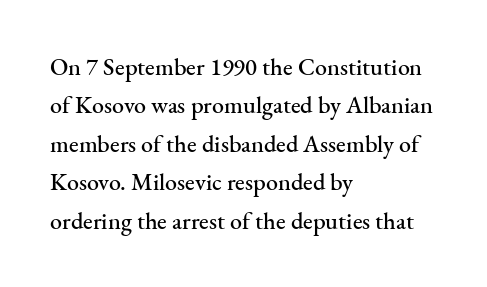
{"italic": "no", "underline": "no", "align": "left", "line_spacing": "normal", "line_spacing_ratio": 1.6, "letter_spacing": "normal", "letter_spacing_em": 0.0, "glyph_px": 24}
